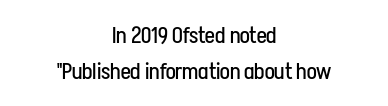
Q: Is the text bold? A: No.
Q: Is the text italic (slanted)? A: No, it is upright.
Q: Is the text underlined? A: No.
Q: How is the paragraph aligned? A: Centered.
Q: Is the spacing between letters normal or unusually wide? A: Normal.
Q: Is the spacing between lines tight, normal or loose? A: Normal.
